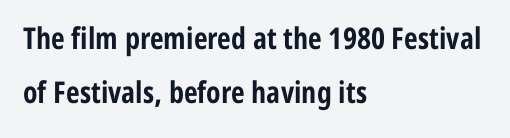
Q: Is the text bold? A: Yes.
Q: Is the text italic (slanted)? A: No, it is upright.
Q: Is the typeface a serif or a sans-serif typeface? A: Sans-serif.
Q: Is the text underlined? A: No.
Q: How is the paragraph aligned? A: Left-aligned.
Q: Is the spacing between letters normal or unusually wide? A: Normal.
Q: Width (condensed, normal, or wide)? A: Condensed.
Q: Stroke contrast? A: Low.
Q: x-height? A: Medium.
Q: Monospaced? A: No.
